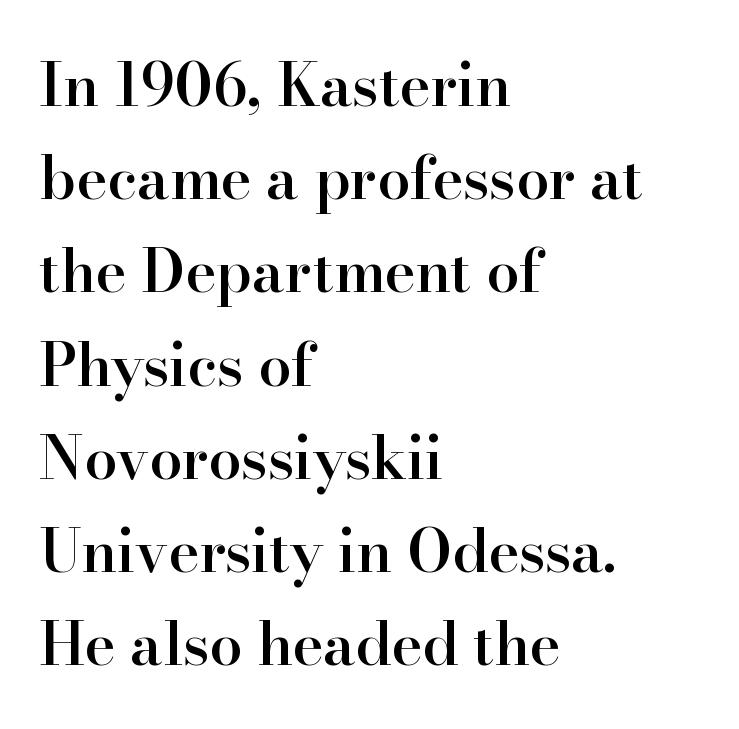
The image shows 59 px semibold serif type, upright; set left-aligned, normal line spacing (1.58x), normal letter spacing, not underlined; high stroke contrast and a small x-height.
